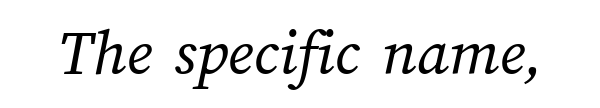
Q: Is the text bold? A: No.
Q: Is the text underlined? A: No.
Q: Is the spacing between letters normal or unusually wide? A: Normal.
Q: Width (condensed, normal, or wide)? A: Normal.
Q: Stroke contrast? A: Medium.
Q: x-height? A: Medium.
Q: Monospaced? A: No.
